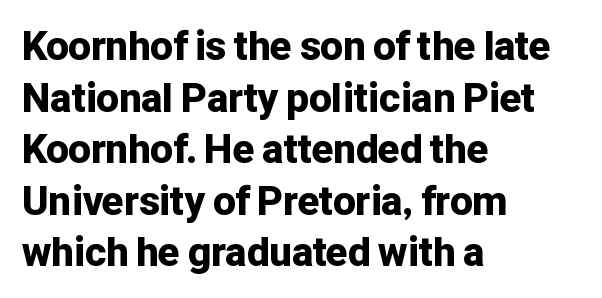
The text was rendered using a sans face with plain stroke endings. The foot of each line stays bare and open. The passage shown stacks its lines at a standard gap. Note the varied advance widths — an 'i' is clearly narrower than an 'm'.
